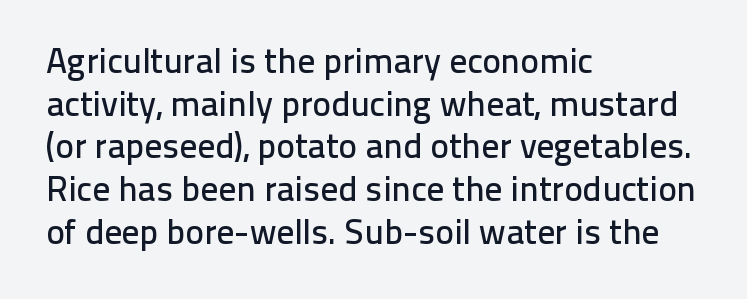
Q: Is the text italic (slanted)? A: No, it is upright.
Q: Is the typeface a serif or a sans-serif typeface? A: Sans-serif.
Q: Is the text underlined? A: No.
Q: How is the paragraph aligned? A: Left-aligned.
Q: Is the spacing between letters normal or unusually wide? A: Normal.
Q: Width (condensed, normal, or wide)? A: Normal.
Q: Stroke contrast? A: Low.
Q: x-height? A: Medium.
Q: Monospaced? A: No.
